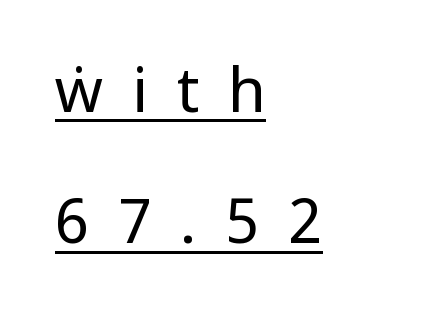
{"serif": "no", "italic": "no", "bold": "no", "weight": "regular", "width": "condensed", "stroke_contrast": "low", "underline": "yes", "align": "left", "line_spacing": "loose", "line_spacing_ratio": 2.12, "letter_spacing": "wide", "letter_spacing_em": 0.46, "glyph_px": 62}
